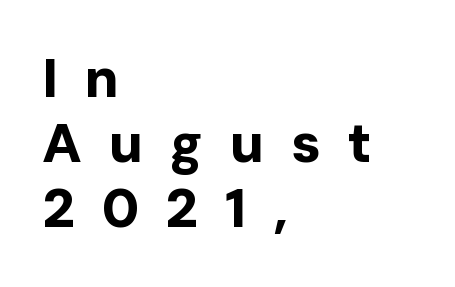
{"serif": "no", "italic": "no", "bold": "yes", "weight": "bold", "width": "normal", "stroke_contrast": "low", "x_height": "medium", "monospaced": "no", "underline": "no", "align": "left", "line_spacing_ratio": 1.18, "letter_spacing": "wide", "letter_spacing_em": 0.48, "glyph_px": 55}
